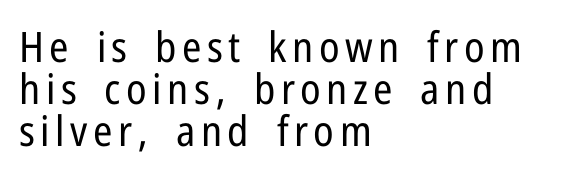
Q: Is the text bold? A: No.
Q: Is the text italic (slanted)? A: No, it is upright.
Q: Is the typeface a serif or a sans-serif typeface? A: Sans-serif.
Q: Is the text underlined? A: No.
Q: How is the paragraph aligned? A: Left-aligned.
Q: Is the spacing between lines tight, normal or loose? A: Tight.
Q: Width (condensed, normal, or wide)? A: Condensed.
Q: Stroke contrast? A: Low.
Q: x-height? A: Medium.
Q: Monospaced? A: No.
